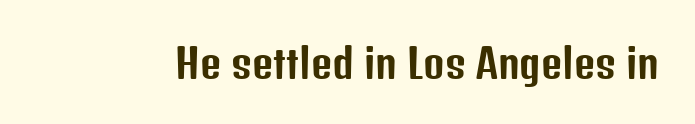
The rendering shows plain stroke endings on the letterforms — a sans-serif design. Anything drawn beneath the words? Only blank space. The tracking reads as untouched default to a designer's eye. It's the straight-up-and-down kind of type. These lines are rendered in a variable-pitch font.
